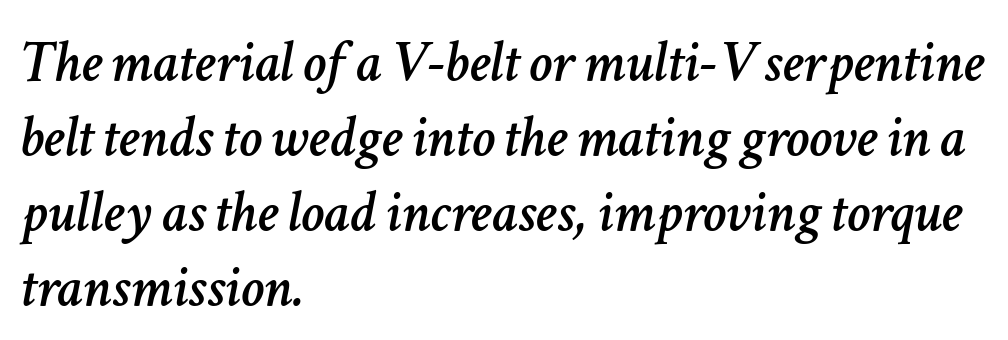
Q: Is the text italic (slanted)? A: Yes, it leans right by about 11 degrees.
Q: Is the text underlined? A: No.
Q: How is the paragraph aligned? A: Left-aligned.
Q: Is the spacing between letters normal or unusually wide? A: Normal.
Q: Is the spacing between lines tight, normal or loose? A: Normal.
Q: Width (condensed, normal, or wide)? A: Normal.
Q: Stroke contrast? A: Low.
Q: x-height? A: Medium.
Q: Monospaced? A: No.
